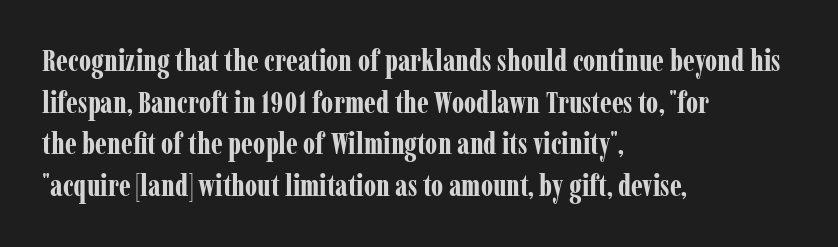
{"serif": "yes", "italic": "no", "bold": "yes", "weight": "bold", "width": "condensed", "stroke_contrast": "low", "x_height": "medium", "monospaced": "no", "underline": "no", "align": "left", "line_spacing": "normal", "line_spacing_ratio": 1.39, "letter_spacing": "normal", "letter_spacing_em": 0.0, "glyph_px": 30}
